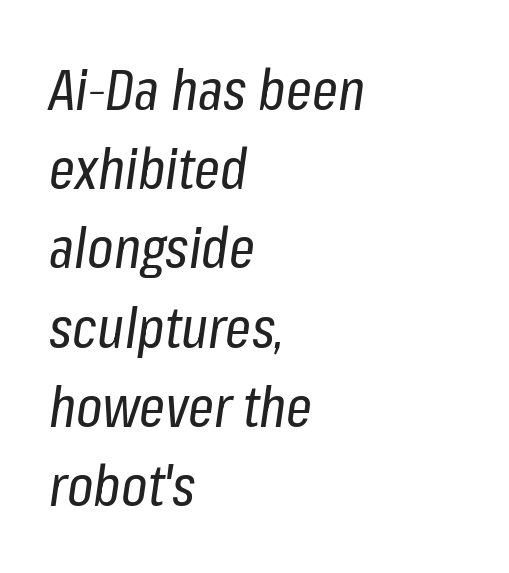
The image shows 57 px regular-weight, condensed type, italic (leaning right); set left-aligned, normal line spacing (1.39x), normal letter spacing, not underlined; low stroke contrast and a medium x-height.
